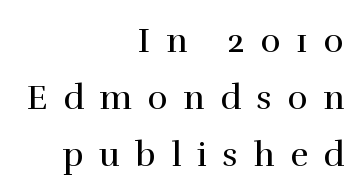
The image shows 34 px regular-weight serif type, upright; set right-aligned, normal line spacing (1.67x), unusually wide letter spacing (+0.46 em), not underlined; high stroke contrast and a medium x-height.
